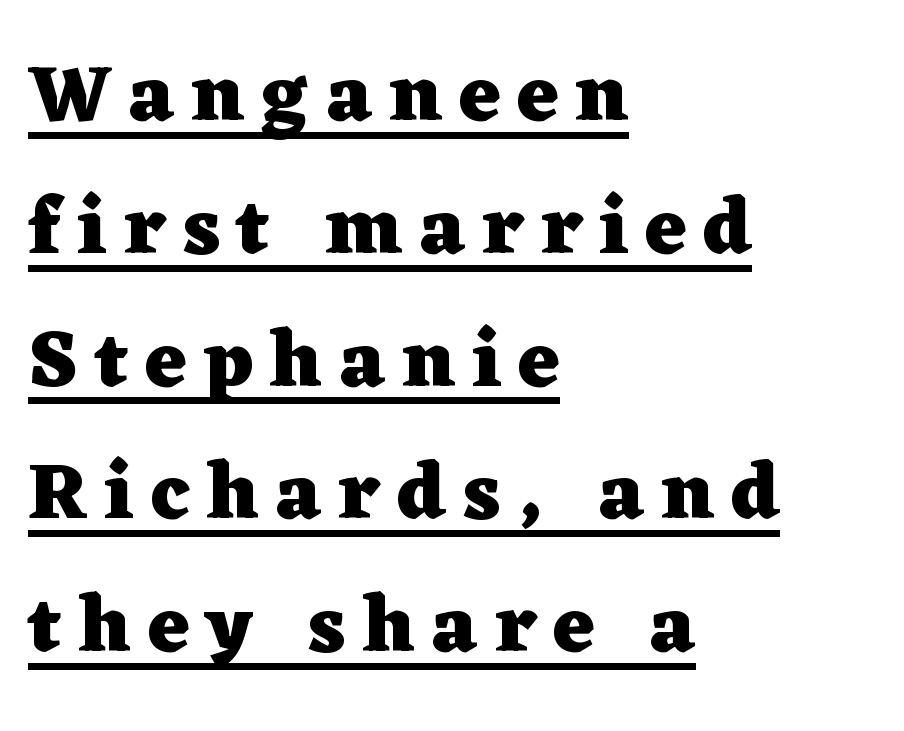
Is this a fixed-width face? No — the glyphs have proportional, varying widths. Leading matches the norm, producing a regular column. Rendered with straight, roman letterforms. What kind of face is this? One with serifs. These lines stack with their left ends in a neat column. Students, note that the glyphs here are deliberately spaced far apart.
